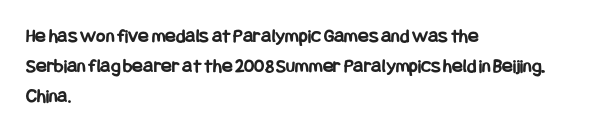
The image shows 20 px bold type, upright; set left-aligned, normal line spacing (1.51x), normal letter spacing, not underlined.
